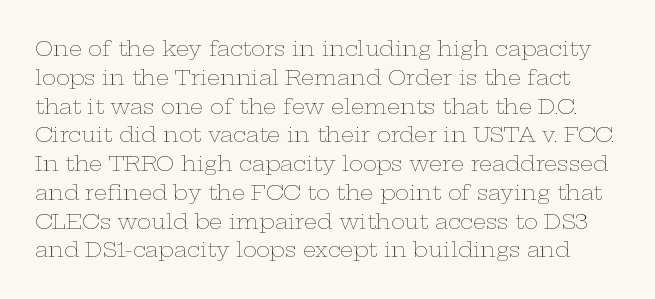
Nothing heavy about these letters — not bold at all. A typesetter would call this leading conventional body-copy spacing. Glyph-to-glyph distance matches everyday printed text. The lettering stays uniformly vertical, giving the passage a roman look. The passage shown is not underscored anywhere.
